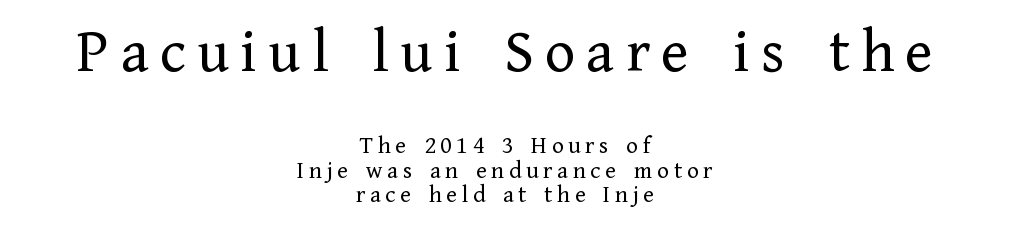
The image shows 63 px regular-weight serif type, upright; set centered, tight line spacing (0.98x), not underlined; the first (top) block is 2.52x larger; low stroke contrast and a medium x-height.
